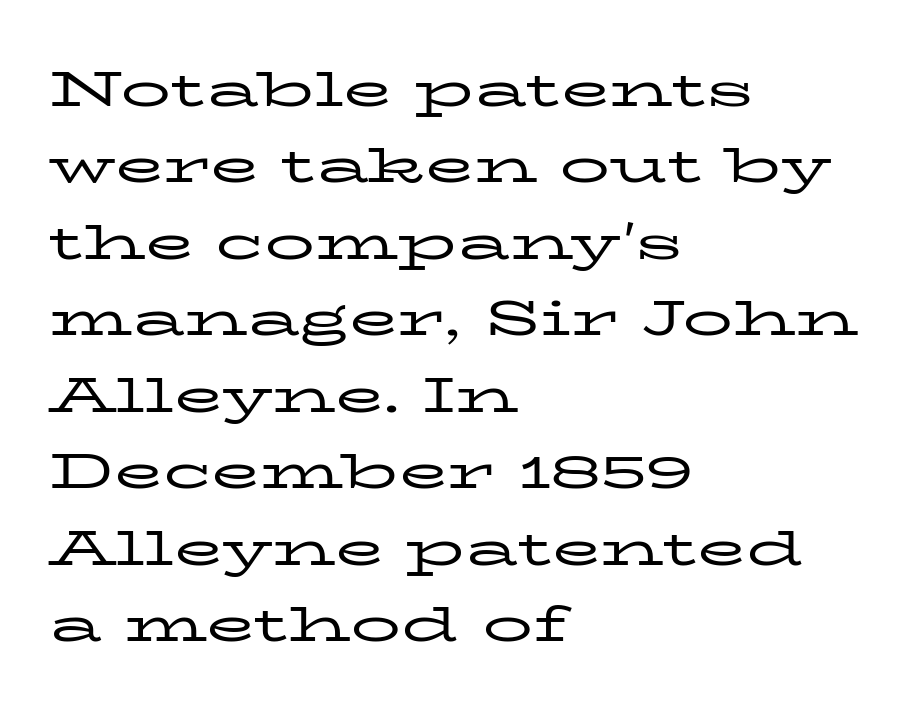
Q: Is the text bold? A: No.
Q: Is the text italic (slanted)? A: No, it is upright.
Q: Is the typeface a serif or a sans-serif typeface? A: Serif.
Q: Is the text underlined? A: No.
Q: How is the paragraph aligned? A: Left-aligned.
Q: Is the spacing between letters normal or unusually wide? A: Normal.
Q: Is the spacing between lines tight, normal or loose? A: Normal.
Q: Width (condensed, normal, or wide)? A: Wide.
Q: Stroke contrast? A: Low.
Q: x-height? A: Medium.
Q: Monospaced? A: No.
